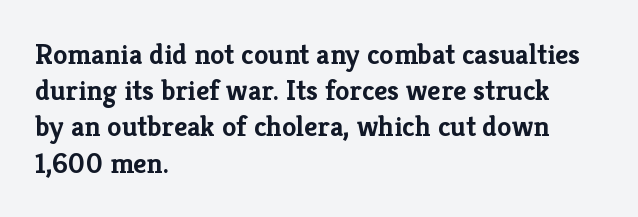
Q: Is the text bold? A: Yes.
Q: Is the text italic (slanted)? A: No, it is upright.
Q: Is the typeface a serif or a sans-serif typeface? A: Serif.
Q: Is the text underlined? A: No.
Q: How is the paragraph aligned? A: Left-aligned.
Q: Is the spacing between letters normal or unusually wide? A: Normal.
Q: Is the spacing between lines tight, normal or loose? A: Normal.
Q: Width (condensed, normal, or wide)? A: Normal.
Q: Stroke contrast? A: Low.
Q: x-height? A: Medium.
Q: Monospaced? A: No.
